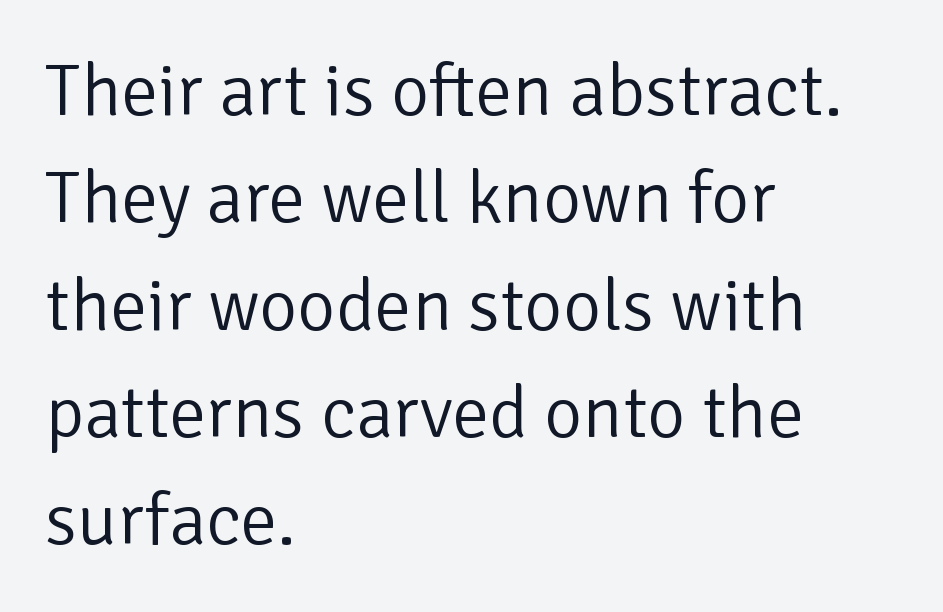
Q: Is the text bold? A: No.
Q: Is the text italic (slanted)? A: No, it is upright.
Q: Is the typeface a serif or a sans-serif typeface? A: Sans-serif.
Q: Is the text underlined? A: No.
Q: How is the paragraph aligned? A: Left-aligned.
Q: Is the spacing between letters normal or unusually wide? A: Normal.
Q: Is the spacing between lines tight, normal or loose? A: Normal.
Q: Width (condensed, normal, or wide)? A: Normal.
Q: Stroke contrast? A: Low.
Q: x-height? A: Medium.
Q: Monospaced? A: No.
